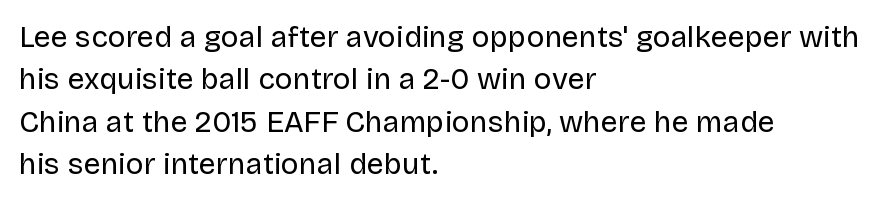
The image shows 30 px regular-weight sans-serif type, upright; set left-aligned, normal line spacing (1.41x), normal letter spacing, not underlined; low stroke contrast and a large x-height.
